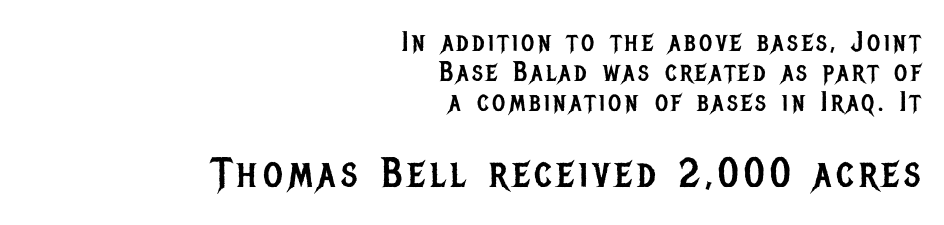
Summary of vertical rhythm: compact, with narrow interline spacing. The foot of each line stays bare and open. Is there any slant? The stems are plumb. This reads as an unemphasized weight, regular at the heaviest. Note the varied advance widths — an 'i' is clearly narrower than an 'm'. The passage shown begins with its smaller block and ends with its larger one.
